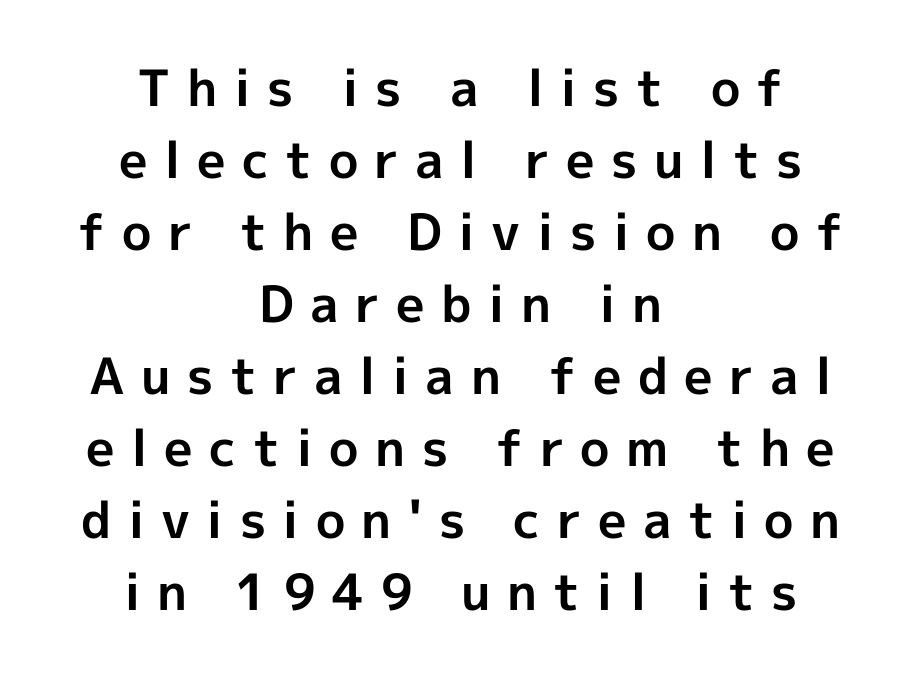
{"serif": "no", "italic": "no", "bold": "yes", "weight": "bold", "width": "normal", "x_height": "medium", "monospaced": "no", "underline": "no", "align": "center", "line_spacing": "normal", "line_spacing_ratio": 1.44, "letter_spacing": "wide", "letter_spacing_em": 0.33, "glyph_px": 50}
